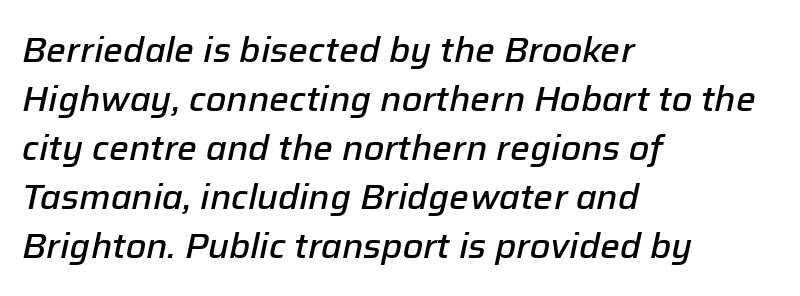
The image shows 35 px semibold type, italic (leaning right); set left-aligned, normal line spacing (1.4x), normal letter spacing, not underlined; low stroke contrast and a medium x-height.
